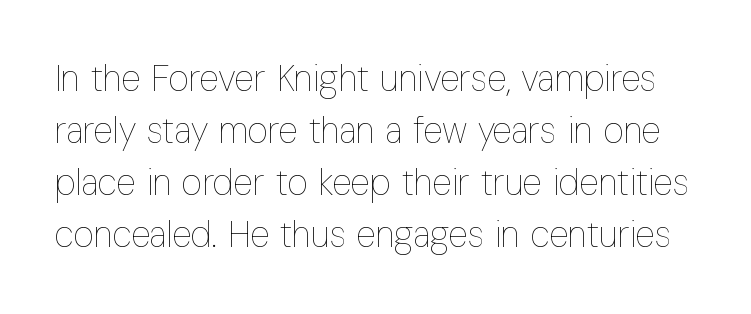
The image shows 36 px thin, condensed type, upright; set normal line spacing (1.44x), normal letter spacing, not underlined; low stroke contrast and a medium x-height.
